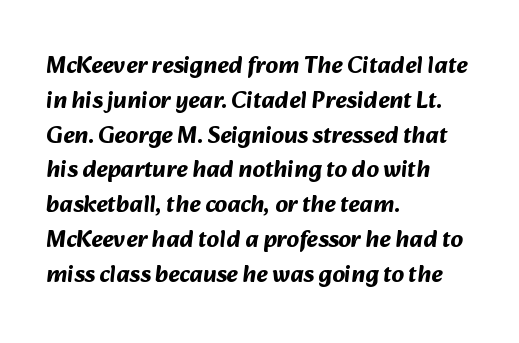
The image shows 24 px bold type; set left-aligned, normal line spacing (1.45x), normal letter spacing, not underlined.
